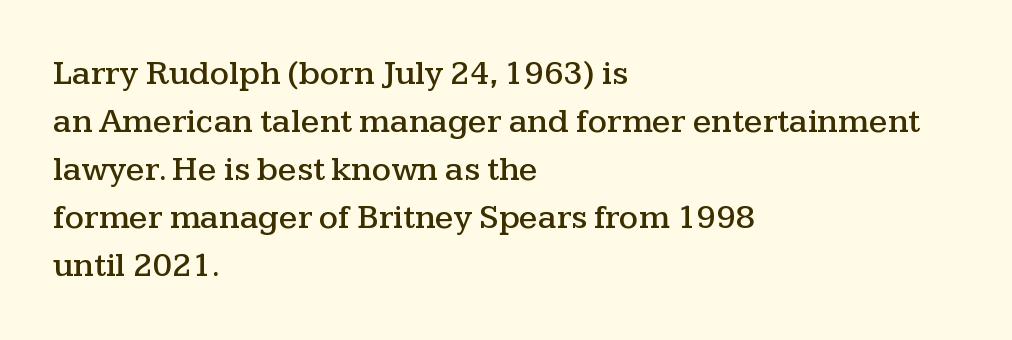
{"serif": "yes", "italic": "no", "width": "wide", "stroke_contrast": "medium", "x_height": "medium", "monospaced": "no", "underline": "no", "align": "left", "line_spacing": "normal", "line_spacing_ratio": 1.41, "letter_spacing": "normal", "letter_spacing_em": 0.0, "glyph_px": 34}
